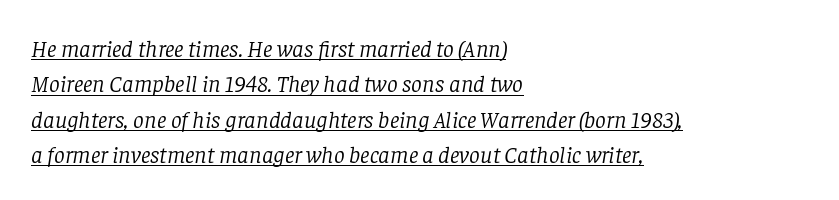
{"italic": "yes", "lean": "right", "slant_degrees": 8, "bold": "no", "underline": "yes", "align": "left", "line_spacing": "normal", "line_spacing_ratio": 1.47, "letter_spacing": "normal", "letter_spacing_em": 0.0, "glyph_px": 24}
